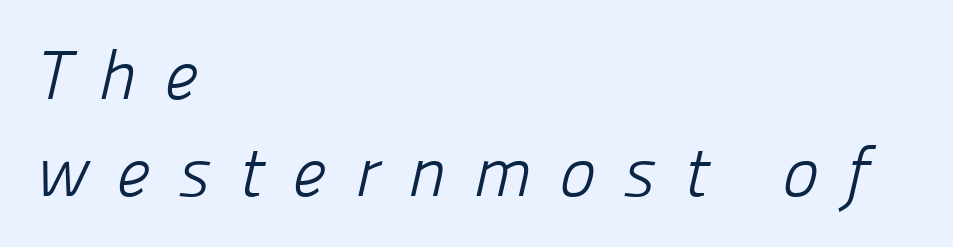
{"serif": "no", "bold": "no", "weight": "light", "width": "normal", "stroke_contrast": "low", "x_height": "medium", "monospaced": "no", "underline": "no", "align": "left", "line_spacing": "normal", "line_spacing_ratio": 1.41, "letter_spacing": "wide", "letter_spacing_em": 0.4, "glyph_px": 69}
